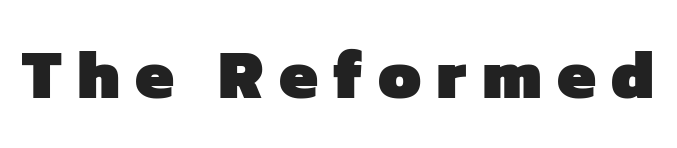
Q: Is the text bold? A: Yes.
Q: Is the typeface a serif or a sans-serif typeface? A: Sans-serif.
Q: Is the text underlined? A: No.
Q: Is the spacing between letters normal or unusually wide? A: Unusually wide.
Q: Width (condensed, normal, or wide)? A: Normal.
Q: Stroke contrast? A: Low.
Q: x-height? A: Medium.
Q: Monospaced? A: No.
